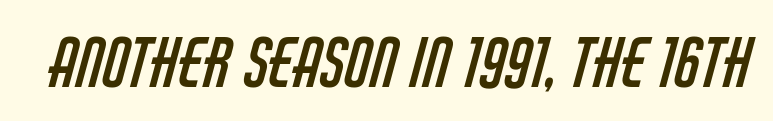
Vertical stems look standard width or narrower in stroke. Check where the strokes stop: nothing finishes them off — pure sans. Anything drawn beneath the words? Only blank space. Is the letter spacing exaggerated? No — it looks like the ordinary default. Here the designer chose a conventional face with non-uniform glyph widths.
